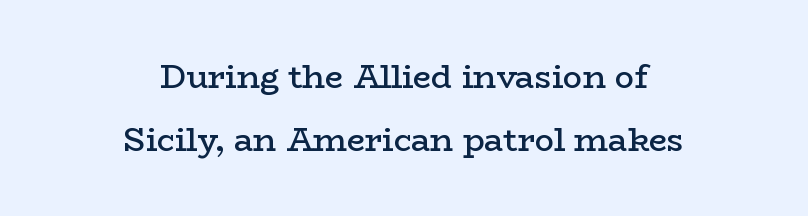
{"serif": "yes", "italic": "no", "bold": "semi", "weight": "semibold", "width": "wide", "stroke_contrast": "low", "x_height": "medium", "monospaced": "no", "underline": "no", "align": "center", "line_spacing": "loose", "line_spacing_ratio": 1.96, "letter_spacing": "normal", "letter_spacing_em": 0.0, "glyph_px": 32}
